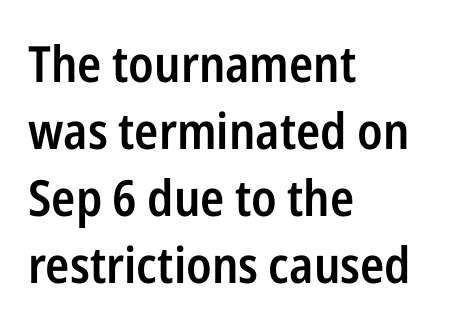
{"serif": "no", "italic": "no", "bold": "semi", "weight": "semibold", "width": "condensed", "stroke_contrast": "low", "x_height": "medium", "monospaced": "no", "underline": "no", "align": "left", "line_spacing": "normal", "line_spacing_ratio": 1.34, "letter_spacing": "normal", "letter_spacing_em": 0.0, "glyph_px": 50}
